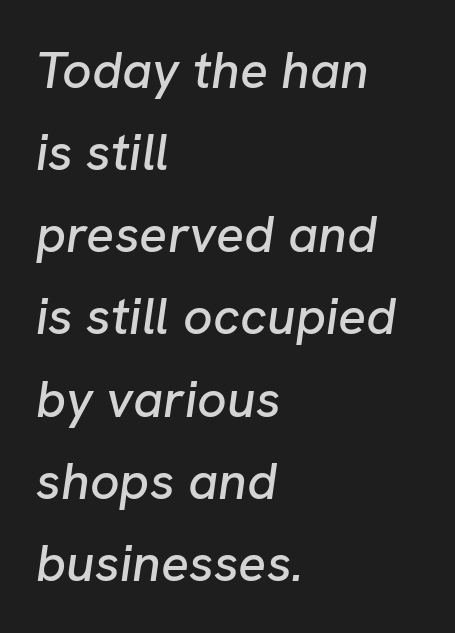
{"italic": "yes", "lean": "right", "slant_degrees": 8, "width": "normal", "stroke_contrast": "low", "x_height": "medium", "monospaced": "no", "underline": "no", "align": "left", "line_spacing": "normal", "line_spacing_ratio": 1.58, "letter_spacing": "normal", "letter_spacing_em": 0.0, "glyph_px": 52}
